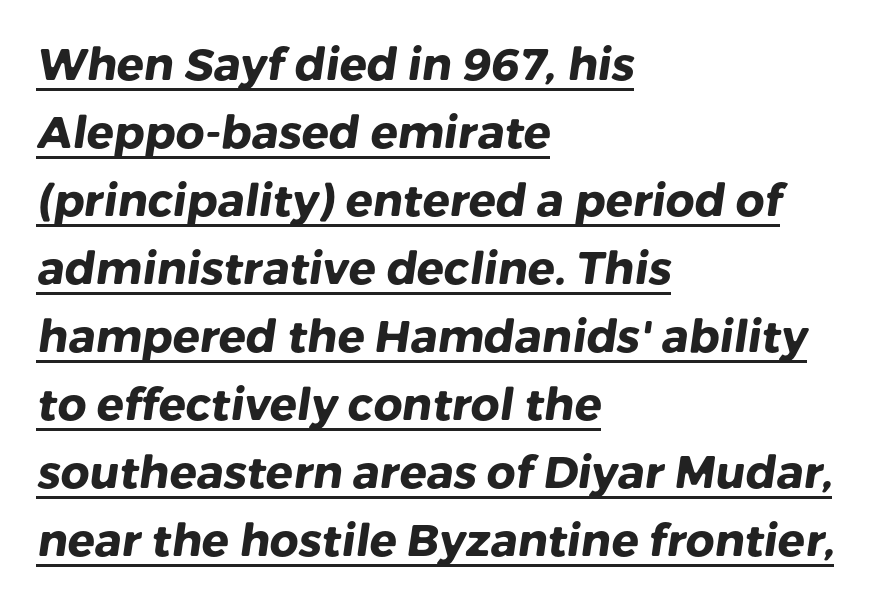
The image shows 45 px heavy sans-serif type; set left-aligned, normal line spacing (1.51x), normal letter spacing, underlined; low stroke contrast and a medium x-height.
